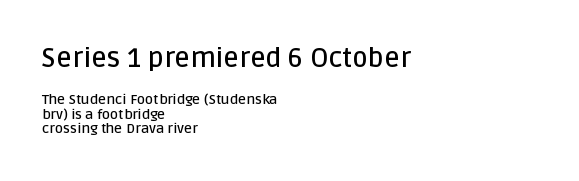
Q: Is the text bold? A: Semi-bold.
Q: Is the text italic (slanted)? A: No, it is upright.
Q: Is the text underlined? A: No.
Q: How is the paragraph aligned? A: Left-aligned.
Q: Is the spacing between letters normal or unusually wide? A: Normal.
Q: Is the spacing between lines tight, normal or loose? A: Tight.
Q: Which block of text is set in a larger size, the first (top) or the second (bottom)? A: The first (top) one.
